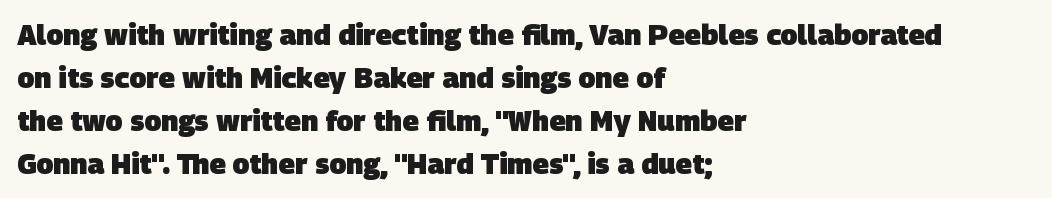
{"serif": "no", "bold": "yes", "weight": "heavy", "width": "normal", "stroke_contrast": "low", "x_height": "large", "monospaced": "no", "underline": "no", "align": "left", "line_spacing": "normal", "line_spacing_ratio": 1.53, "letter_spacing": "normal", "letter_spacing_em": 0.0, "glyph_px": 28}
